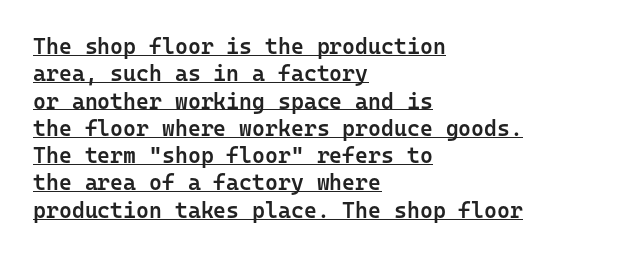
Is the letter spacing exaggerated? No — it looks like the ordinary default. Posture: vertical. The lettering is marked with a stroke running underneath it. Horizontal alignment here is leftward, the default for most running prose. The typesetting leans somewhat heavy: a semibold.
